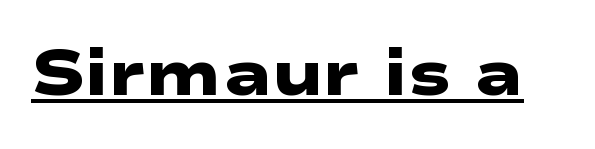
On the weight axis this lands at bold, roughly 700. These lines are rendered in a variable-pitch font. Each word holds together tightly as a unit, with standard inter-letter gaps. In terms of letterform style, serifs are entirely absent. The passage shown is underscored from start to finish.
